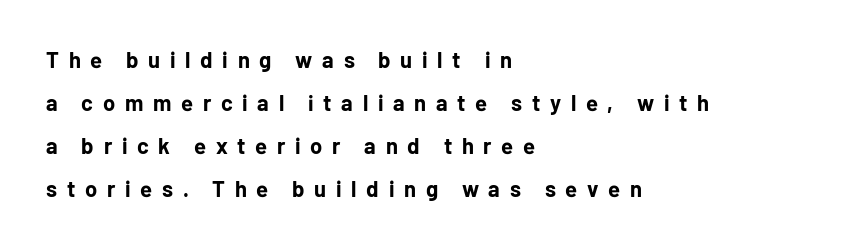
{"italic": "no", "bold": "yes", "underline": "no", "align": "left", "line_spacing": "loose", "line_spacing_ratio": 1.95, "letter_spacing": "wide", "letter_spacing_em": 0.44, "glyph_px": 22}
